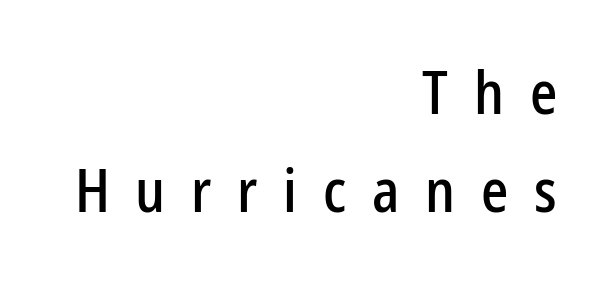
Line ends are locked; line starts wander. Note the varied advance widths — an 'i' is clearly narrower than an 'm'. Is the letter spacing exaggerated? Yes — the characters are pushed far apart. Normally led — the rows are evenly, conventionally spaced. Descenders are the only things crossing below the line. These lines are composed in type without serifs.
